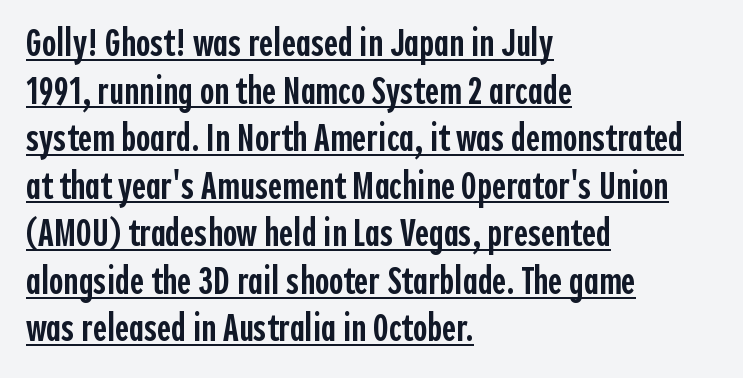
{"serif": "no", "italic": "no", "bold": "semi", "weight": "semibold", "width": "condensed", "x_height": "medium", "monospaced": "no", "underline": "yes", "align": "left", "line_spacing_ratio": 1.22, "letter_spacing": "normal", "letter_spacing_em": 0.0, "glyph_px": 39}
